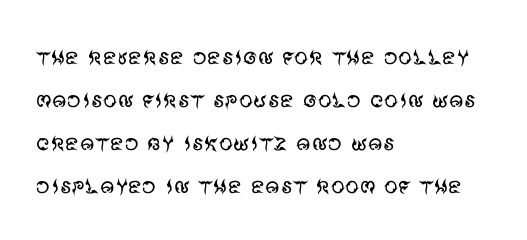
Q: Is the text bold? A: No.
Q: Is the text italic (slanted)? A: No, it is upright.
Q: Is the typeface a serif or a sans-serif typeface? A: Sans-serif.
Q: Is the text underlined? A: No.
Q: How is the paragraph aligned? A: Left-aligned.
Q: Is the spacing between letters normal or unusually wide? A: Normal.
Q: Is the spacing between lines tight, normal or loose? A: Normal.
Q: Width (condensed, normal, or wide)? A: Normal.
Q: Stroke contrast? A: Medium.
Q: x-height? A: Large.
Q: Monospaced? A: No.
